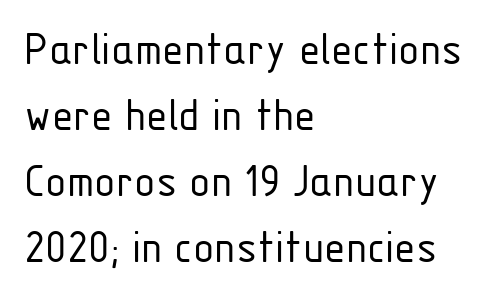
{"serif": "no", "italic": "no", "bold": "no", "weight": "light", "width": "condensed", "stroke_contrast": "low", "x_height": "medium", "monospaced": "no", "underline": "no", "align": "left", "line_spacing": "normal", "line_spacing_ratio": 1.35, "letter_spacing": "normal", "letter_spacing_em": 0.0, "glyph_px": 49}
